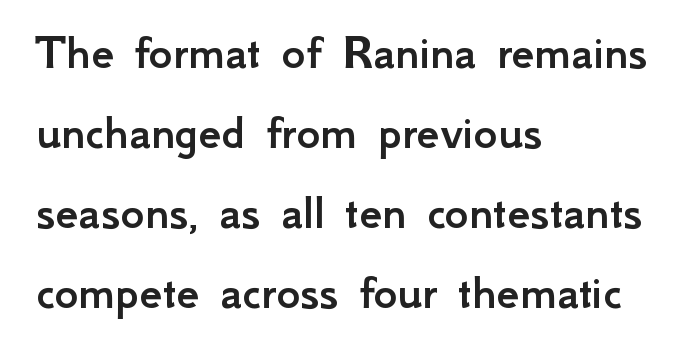
Q: Is the text italic (slanted)? A: No, it is upright.
Q: Is the typeface a serif or a sans-serif typeface? A: Sans-serif.
Q: Is the text underlined? A: No.
Q: How is the paragraph aligned? A: Left-aligned.
Q: Is the spacing between letters normal or unusually wide? A: Normal.
Q: Is the spacing between lines tight, normal or loose? A: Normal.
Q: Width (condensed, normal, or wide)? A: Normal.
Q: Stroke contrast? A: Low.
Q: x-height? A: Small.
Q: Monospaced? A: No.
